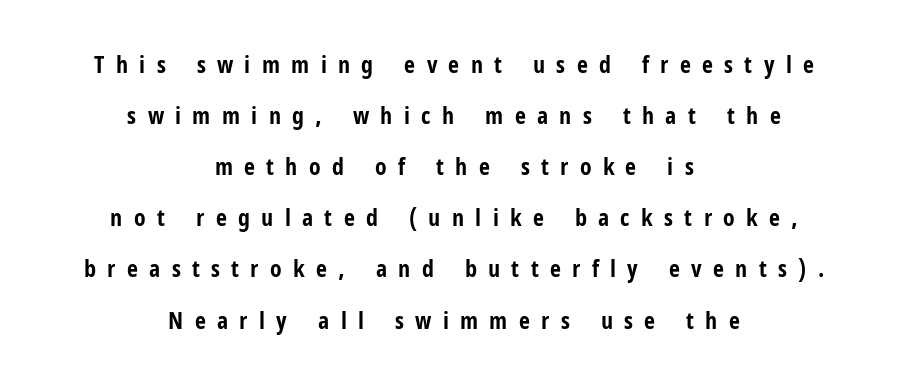
Q: Is the text bold? A: Yes.
Q: Is the text italic (slanted)? A: No, it is upright.
Q: Is the text underlined? A: No.
Q: How is the paragraph aligned? A: Centered.
Q: Is the spacing between letters normal or unusually wide? A: Unusually wide.
Q: Is the spacing between lines tight, normal or loose? A: Loose.
